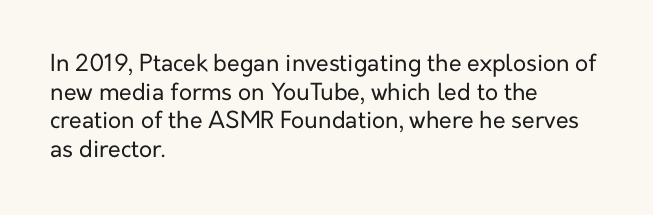
{"italic": "no", "bold": "no", "underline": "no", "align": "left", "line_spacing_ratio": 1.24, "letter_spacing": "normal", "letter_spacing_em": 0.0, "glyph_px": 23}
